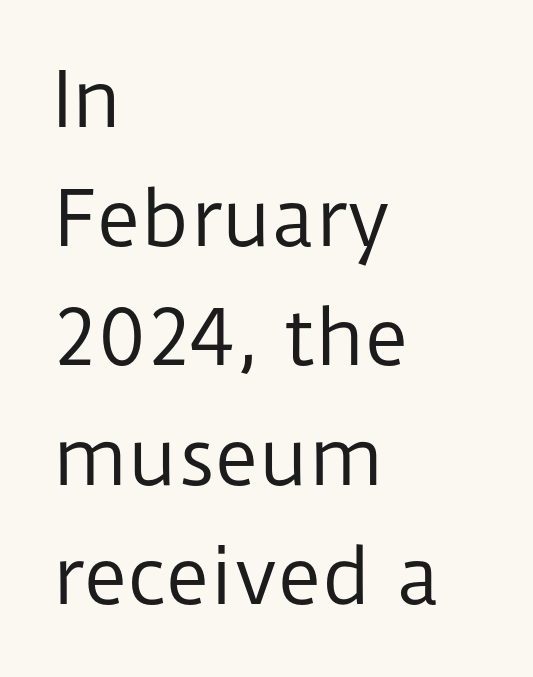
{"serif": "no", "italic": "no", "bold": "no", "weight": "regular", "width": "normal", "stroke_contrast": "low", "x_height": "medium", "monospaced": "no", "underline": "no", "align": "left", "line_spacing": "normal", "line_spacing_ratio": 1.59, "letter_spacing": "normal", "letter_spacing_em": 0.0, "glyph_px": 75}
